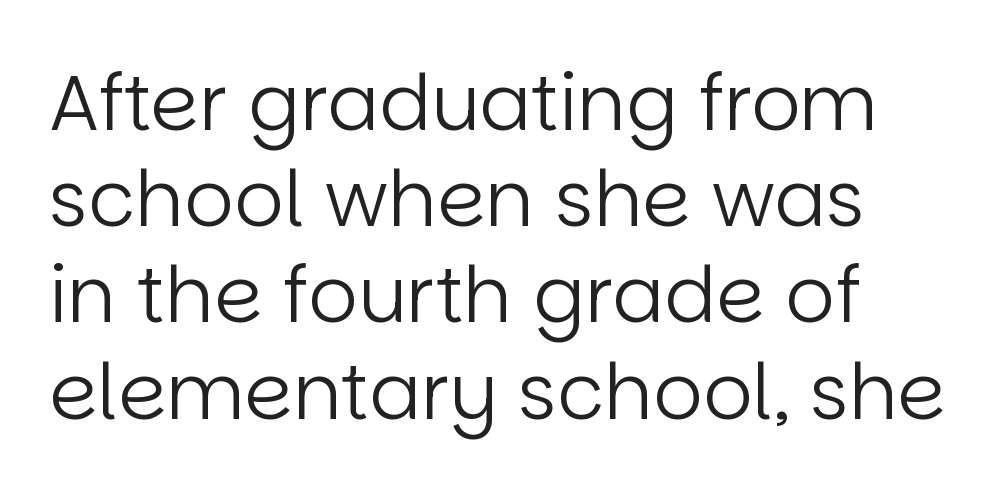
{"serif": "no", "italic": "no", "bold": "no", "weight": "regular", "width": "normal", "stroke_contrast": "low", "x_height": "large", "monospaced": "no", "underline": "no", "line_spacing": "normal", "line_spacing_ratio": 1.25, "letter_spacing": "normal", "letter_spacing_em": 0.0, "glyph_px": 77}
